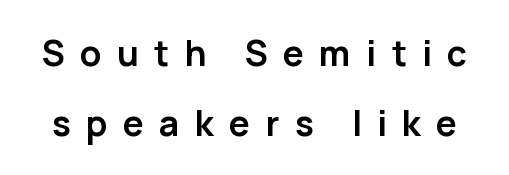
The image shows 35 px semibold sans-serif type, upright; set loose line spacing (1.99x), unusually wide letter spacing (+0.44 em), not underlined; low stroke contrast and a medium x-height.
